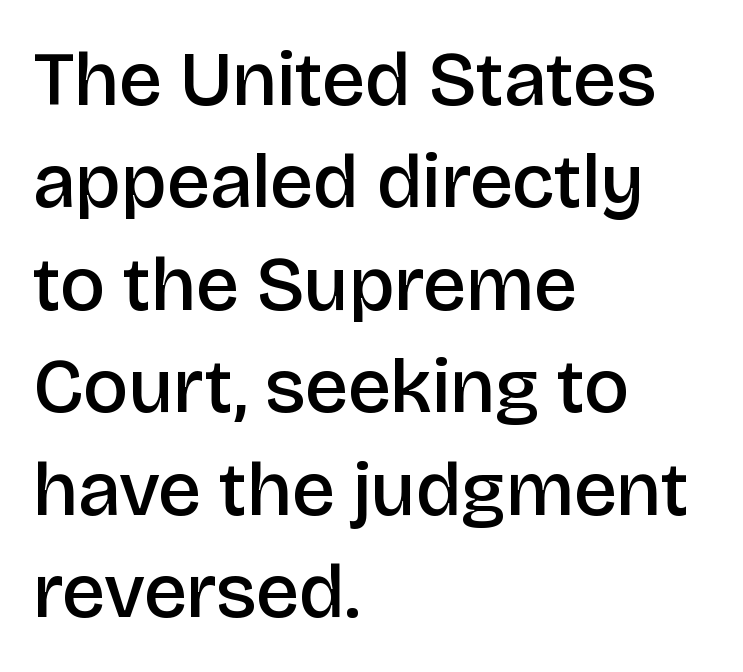
Q: Is the text bold? A: Semi-bold.
Q: Is the text italic (slanted)? A: No, it is upright.
Q: Is the typeface a serif or a sans-serif typeface? A: Sans-serif.
Q: Is the text underlined? A: No.
Q: How is the paragraph aligned? A: Left-aligned.
Q: Is the spacing between letters normal or unusually wide? A: Normal.
Q: Is the spacing between lines tight, normal or loose? A: Normal.
Q: Width (condensed, normal, or wide)? A: Normal.
Q: Stroke contrast? A: Low.
Q: x-height? A: Large.
Q: Monospaced? A: No.
